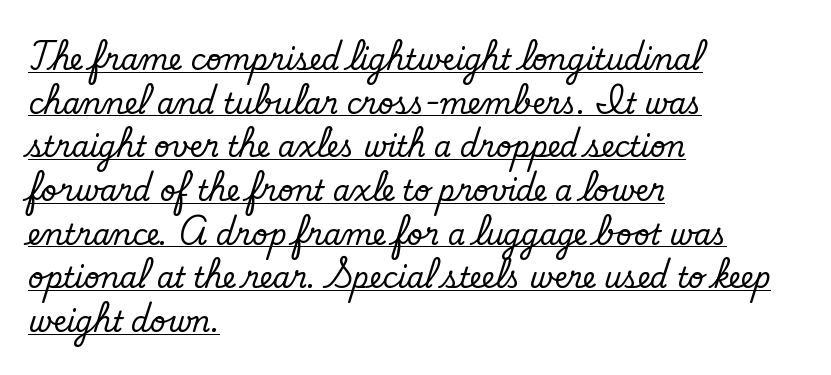
{"serif": "no", "bold": "no", "weight": "regular", "width": "normal", "stroke_contrast": "low", "x_height": "small", "monospaced": "no", "underline": "yes", "align": "left", "line_spacing": "normal", "line_spacing_ratio": 1.56, "letter_spacing": "normal", "letter_spacing_em": 0.0, "glyph_px": 28}
